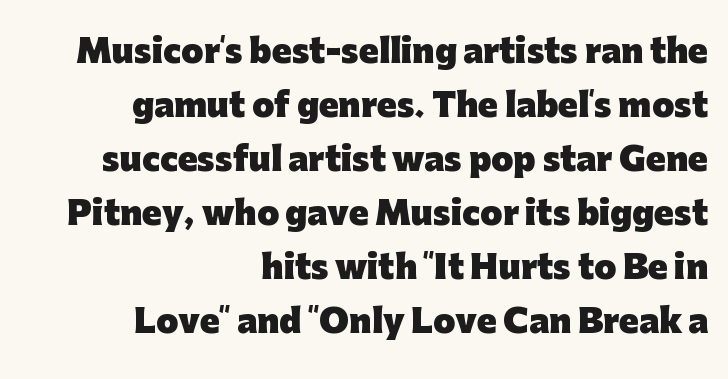
Posture: upright roman. Regarding serifs, this sample does without them. Any mark beneath the type? The region is blank. Each new line begins a customary step beneath the previous one. Notice how the passage keeps a crisp vertical edge on the right only. The passage shown is typed in a proportional face where columns would drift.
